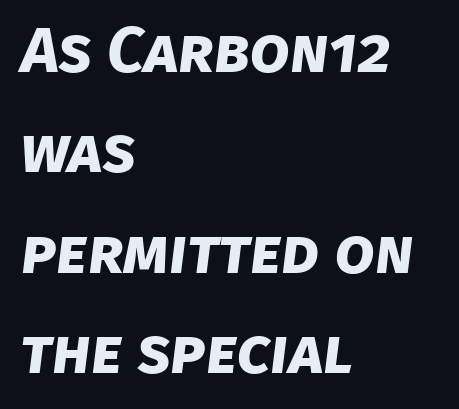
The image shows 64 px bold sans-serif type; set left-aligned, normal line spacing (1.57x), normal letter spacing, not underlined; low stroke contrast and a large x-height.
